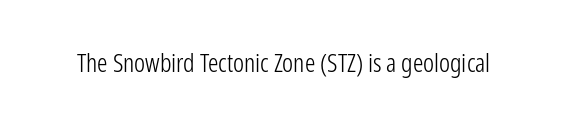
The image shows 26 px text type, upright; set normal letter spacing, not underlined.
